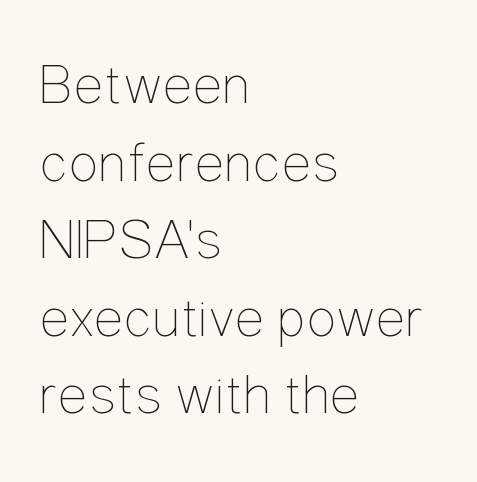
{"italic": "no", "bold": "no", "weight": "thin", "width": "condensed", "stroke_contrast": "low", "x_height": "medium", "monospaced": "no", "underline": "no", "align": "left", "line_spacing": "normal", "line_spacing_ratio": 1.36, "letter_spacing": "normal", "letter_spacing_em": 0.0, "glyph_px": 57}
